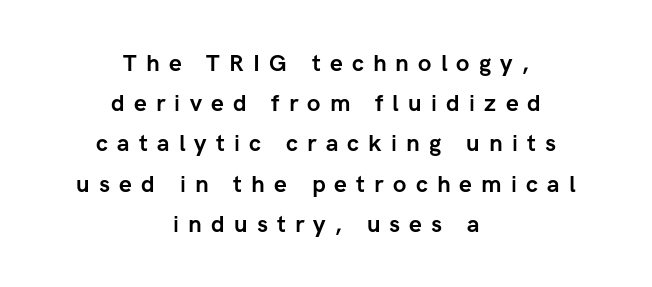
Q: Is the text bold? A: Yes.
Q: Is the text italic (slanted)? A: No, it is upright.
Q: Is the text underlined? A: No.
Q: How is the paragraph aligned? A: Centered.
Q: Is the spacing between letters normal or unusually wide? A: Unusually wide.
